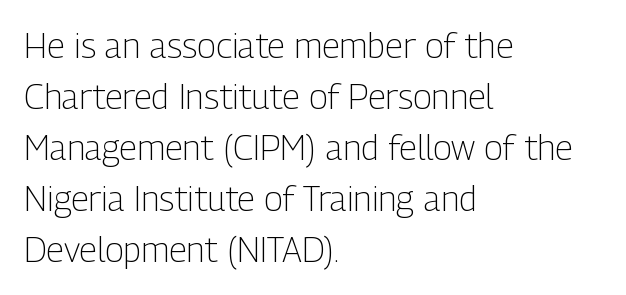
The image shows 35 px light, condensed sans-serif type, upright; set left-aligned, normal line spacing (1.46x), normal letter spacing, not underlined; low stroke contrast and a medium x-height.
